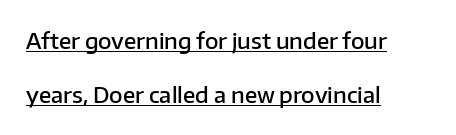
{"italic": "no", "bold": "semi", "underline": "yes", "align": "left", "line_spacing": "loose", "line_spacing_ratio": 2.46, "letter_spacing": "normal", "letter_spacing_em": 0.0, "glyph_px": 22}
